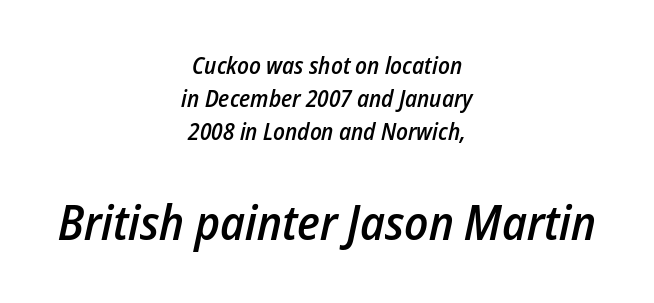
{"italic": "yes", "lean": "right", "slant_degrees": 12, "bold": "semi", "weight": "semibold", "width": "condensed", "stroke_contrast": "low", "x_height": "medium", "monospaced": "no", "underline": "no", "align": "center", "line_spacing": "normal", "line_spacing_ratio": 1.38, "letter_spacing": "normal", "letter_spacing_em": 0.0, "larger_block": "second", "size_ratio": 2.04, "glyph_px": 49}
